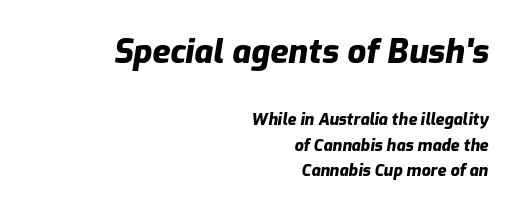
{"italic": "yes", "lean": "right", "slant_degrees": 9, "bold": "yes", "weight": "heavy", "width": "normal", "stroke_contrast": "low", "x_height": "medium", "monospaced": "no", "underline": "no", "align": "right", "line_spacing": "normal", "line_spacing_ratio": 1.6, "letter_spacing": "normal", "letter_spacing_em": 0.0, "larger_block": "first", "size_ratio": 2.06, "glyph_px": 33}
